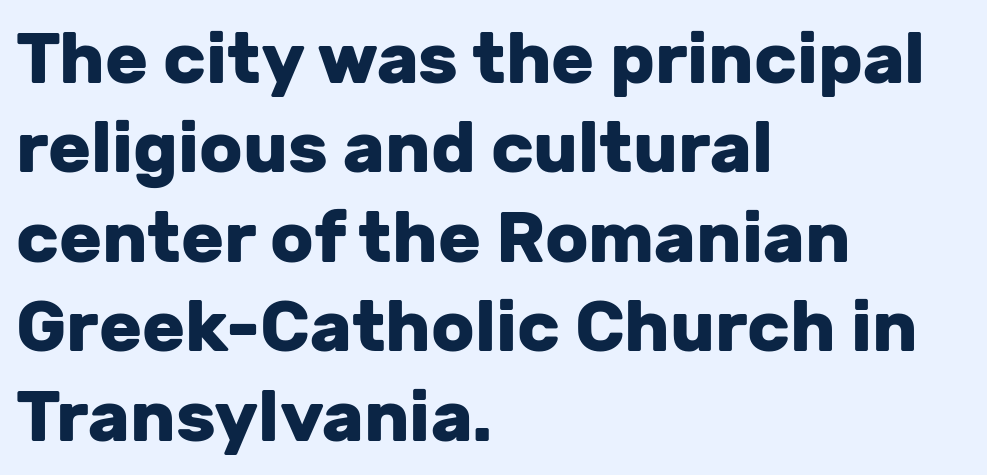
The type sits square on the baseline with zero lean. Short and long lines alike share a common starting point at left. Only glyphs here, with clear space below each row. Letterform terminals end flat and unadorned throughout the passage. Summary of vertical rhythm: regular, with standard interline spacing.
